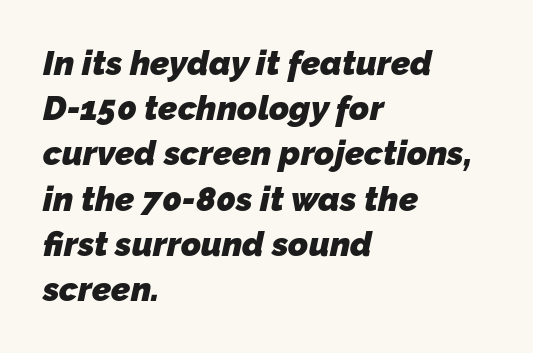
{"serif": "no", "bold": "yes", "weight": "heavy", "width": "normal", "stroke_contrast": "low", "x_height": "medium", "monospaced": "no", "underline": "no", "align": "left", "line_spacing": "normal", "line_spacing_ratio": 1.33, "letter_spacing": "normal", "letter_spacing_em": 0.0, "glyph_px": 34}
